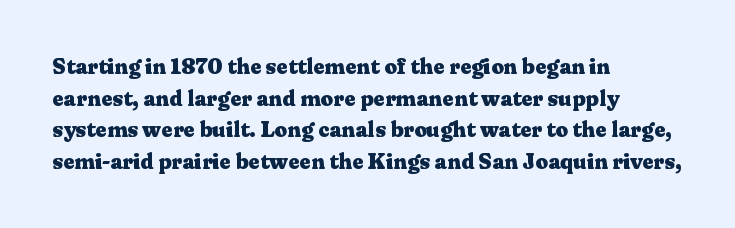
Beneath every word, the page is bare. Successive baselines arrive at the customary interval. It's the straight-up-and-down kind of type. Which margin do the lines hug? The left one — the right edge is uneven. Thick stems and heavy bowls — unmistakably bold.
